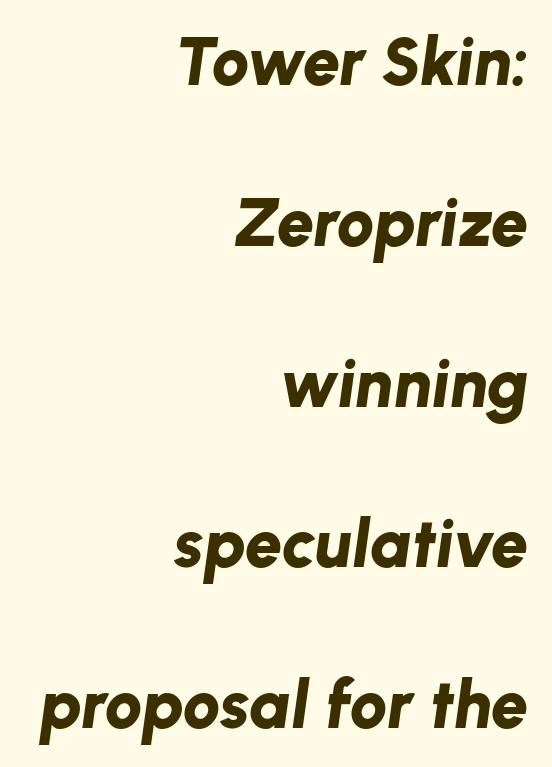
{"italic": "yes", "lean": "right", "slant_degrees": 8, "bold": "yes", "weight": "bold", "width": "normal", "stroke_contrast": "low", "x_height": "medium", "monospaced": "no", "underline": "no", "align": "right", "line_spacing": "loose", "line_spacing_ratio": 2.4, "letter_spacing": "normal", "letter_spacing_em": 0.0, "glyph_px": 67}
